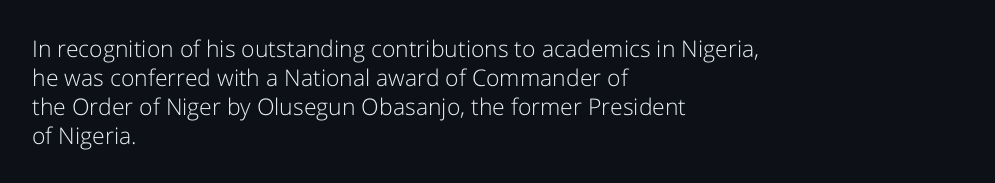
Q: Is the text bold? A: No.
Q: Is the text italic (slanted)? A: No, it is upright.
Q: Is the text underlined? A: No.
Q: How is the paragraph aligned? A: Left-aligned.
Q: Is the spacing between letters normal or unusually wide? A: Normal.
Q: Is the spacing between lines tight, normal or loose? A: Normal.
